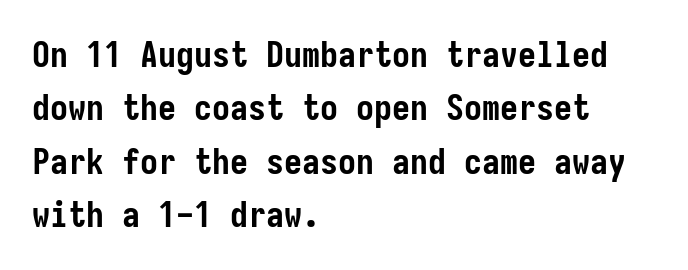
Typesetter's note: full bold, strokes at maximum text heaviness. The area under the type is left untouched. All the whitespace from short lines collects on the right. Vertically, the passage feels balanced, rows spaced as you'd expect. This sample uses an upright cut, with every glyph sitting square on the baseline. The gaps between neighbouring characters are ordinary and unremarkable.
